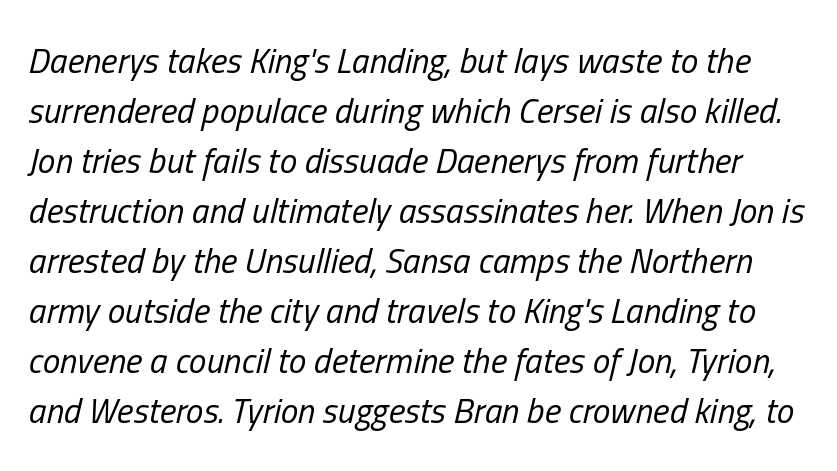
{"italic": "yes", "lean": "right", "slant_degrees": 13, "bold": "no", "weight": "regular", "width": "condensed", "stroke_contrast": "low", "x_height": "medium", "monospaced": "no", "underline": "no", "line_spacing": "normal", "line_spacing_ratio": 1.43, "letter_spacing": "normal", "letter_spacing_em": 0.0, "glyph_px": 35}
